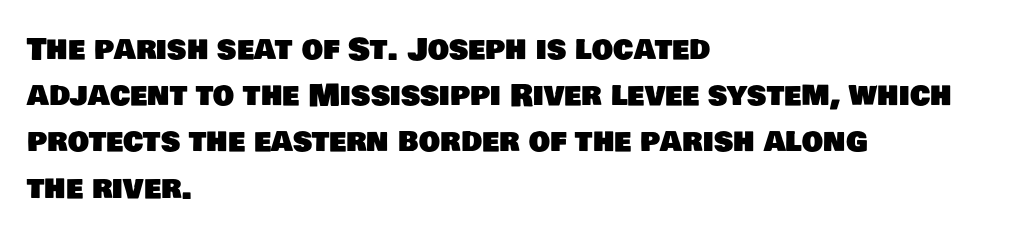
Q: Is the typeface a serif or a sans-serif typeface? A: Sans-serif.
Q: Is the text underlined? A: No.
Q: How is the paragraph aligned? A: Left-aligned.
Q: Is the spacing between letters normal or unusually wide? A: Normal.
Q: Is the spacing between lines tight, normal or loose? A: Normal.
Q: Width (condensed, normal, or wide)? A: Normal.
Q: Stroke contrast? A: Low.
Q: x-height? A: Large.
Q: Monospaced? A: No.
